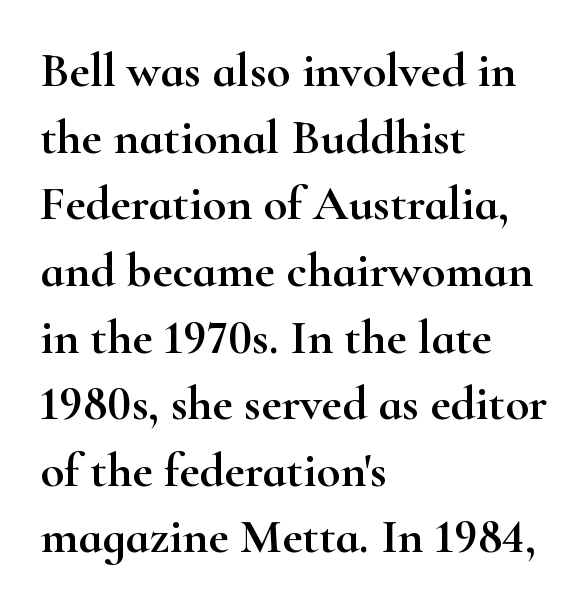
{"serif": "yes", "italic": "no", "width": "wide", "stroke_contrast": "high", "x_height": "small", "monospaced": "no", "underline": "no", "align": "left", "line_spacing": "normal", "line_spacing_ratio": 1.36, "letter_spacing": "normal", "letter_spacing_em": 0.0, "glyph_px": 49}
